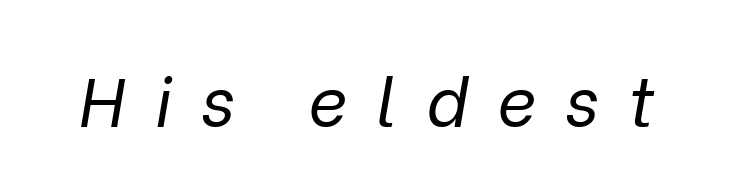
In terms of posture, this sample is oblique. Think of a printed novel: that variable character pitch is what you see here. Quick note: underline off. Weight: regular or lighter. Loose tracking; the words dissolve into strings of separated letters.
